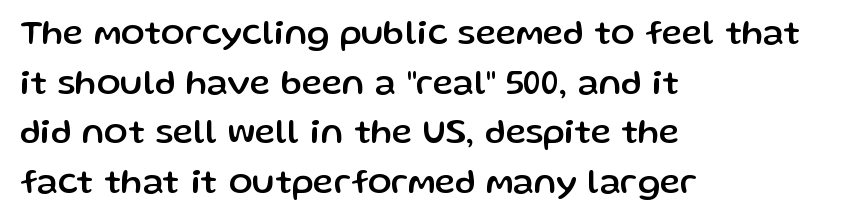
Whoever set this chose a conventional vertical rhythm. Spacing verdict: proportional, widths tailored to each character. Teacher's note: observe the even left margin — that is flush-left alignment. This sample uses a sans-serif face. The gaps between neighbouring characters are ordinary and unremarkable. The gap between lines stays unmarked.
